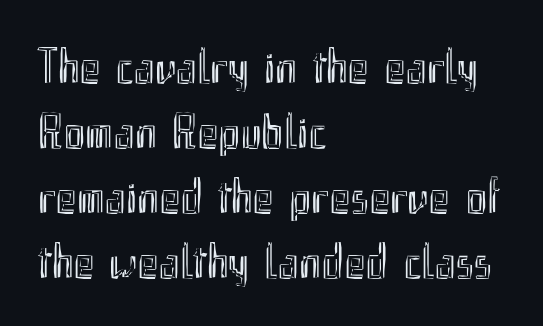
The image shows 50 px condensed type, upright; set left-aligned, normal line spacing (1.3x), normal letter spacing, not underlined; a small x-height.
